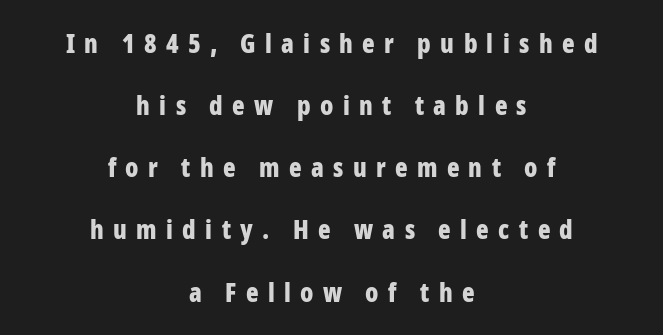
The image shows 26 px bold type, upright; set centered, loose line spacing (2.39x), unusually wide letter spacing (+0.36 em), not underlined.
